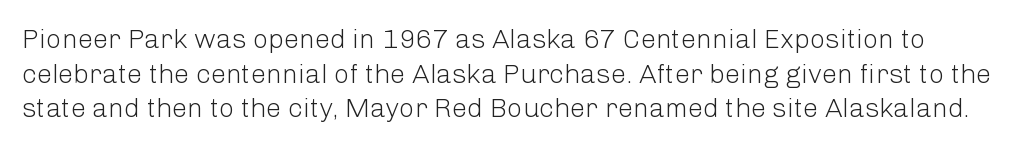
The image shows 27 px text type, upright; set normal line spacing (1.28x), normal letter spacing, not underlined.
